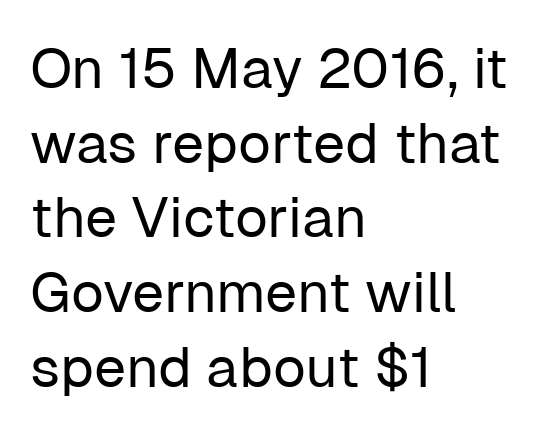
Honestly, the row spacing looks completely unremarkable. Layout note: lines flush left. The area under the type is left untouched. Character widths vary here, with narrow letters taking less room than wide ones. Characters remain perfectly vertical along every line.
